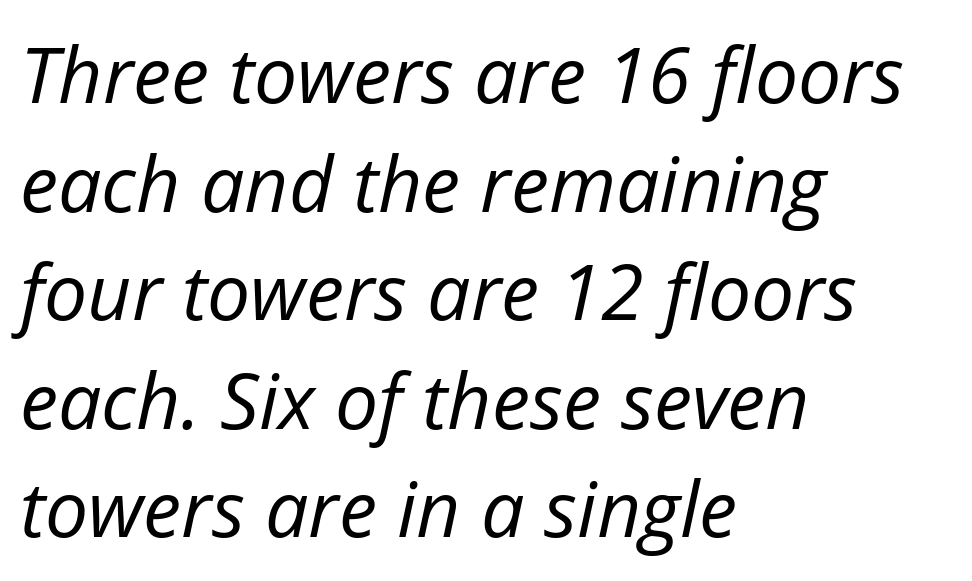
The typeface has the unassuming heft of standard copy or less. What stands out about the letter spacing? Nothing — it is the standard amount. The rendering uses natural spacing where letterforms have individual widths. Just letters on the line, the space beneath them empty.
